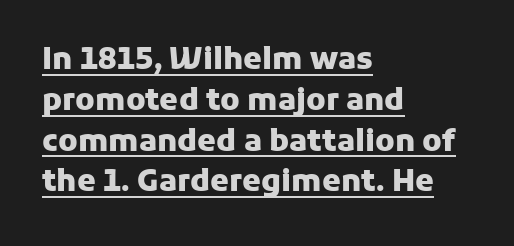
Q: Is the text bold? A: Yes.
Q: Is the text italic (slanted)? A: No, it is upright.
Q: Is the typeface a serif or a sans-serif typeface? A: Sans-serif.
Q: Is the text underlined? A: Yes.
Q: How is the paragraph aligned? A: Left-aligned.
Q: Is the spacing between letters normal or unusually wide? A: Normal.
Q: Is the spacing between lines tight, normal or loose? A: Normal.
Q: Width (condensed, normal, or wide)? A: Normal.
Q: Stroke contrast? A: Low.
Q: x-height? A: Medium.
Q: Monospaced? A: No.
